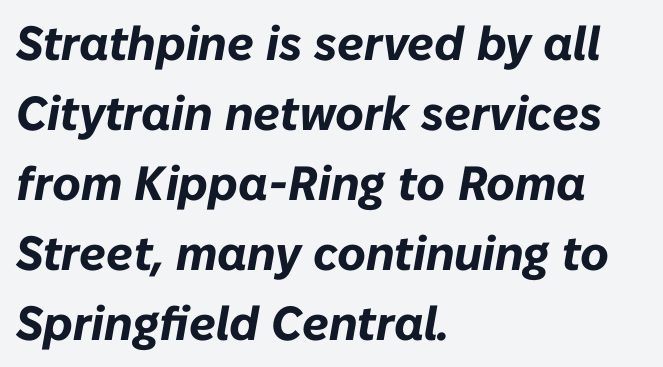
The image shows 48 px bold type, italic (leaning right); set left-aligned, normal line spacing (1.46x), normal letter spacing, not underlined; low stroke contrast and a medium x-height.
